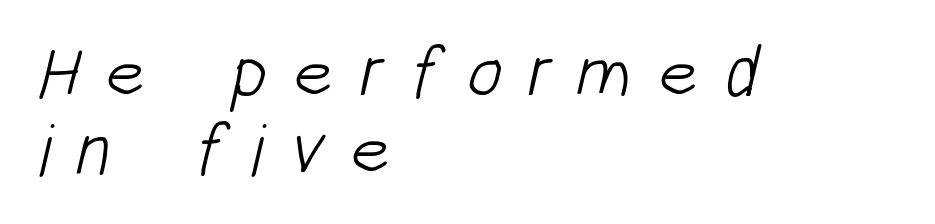
{"serif": "no", "bold": "no", "weight": "light", "width": "condensed", "stroke_contrast": "low", "x_height": "large", "monospaced": "no", "underline": "no", "align": "left", "line_spacing": "tight", "line_spacing_ratio": 1.04, "letter_spacing": "wide", "letter_spacing_em": 0.34, "glyph_px": 74}
